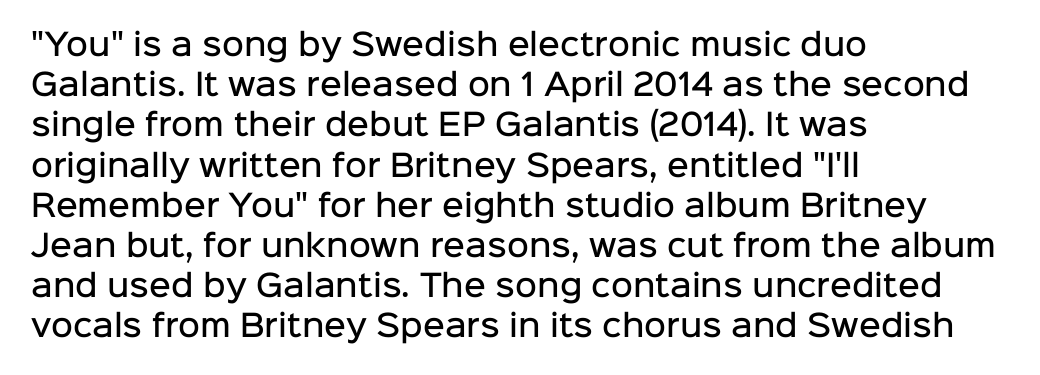
{"serif": "no", "italic": "no", "bold": "semi", "weight": "semibold", "width": "normal", "stroke_contrast": "low", "x_height": "medium", "monospaced": "no", "underline": "no", "align": "left", "line_spacing": "normal", "line_spacing_ratio": 1.34, "letter_spacing": "normal", "letter_spacing_em": 0.0, "glyph_px": 30}
